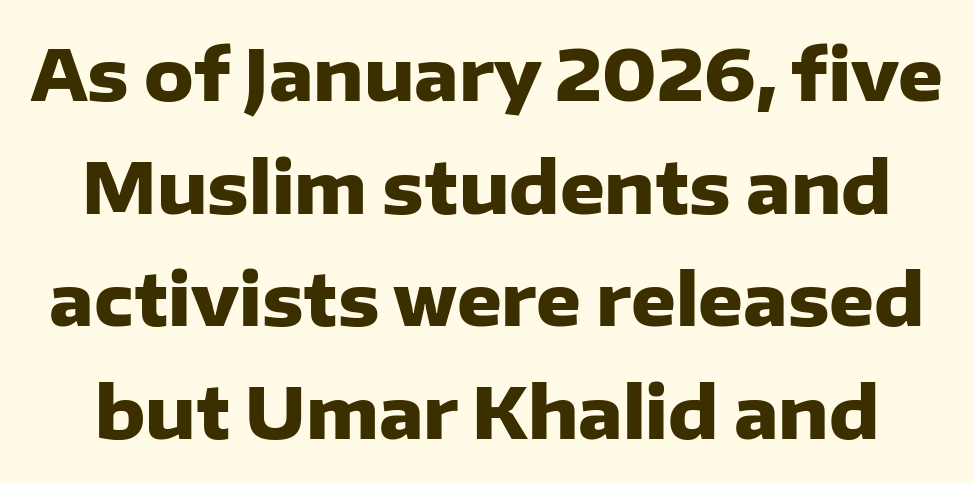
Q: Is the text bold? A: Yes.
Q: Is the text italic (slanted)? A: No, it is upright.
Q: Is the typeface a serif or a sans-serif typeface? A: Sans-serif.
Q: Is the text underlined? A: No.
Q: Is the spacing between letters normal or unusually wide? A: Normal.
Q: Is the spacing between lines tight, normal or loose? A: Normal.
Q: Width (condensed, normal, or wide)? A: Normal.
Q: Stroke contrast? A: Low.
Q: x-height? A: Medium.
Q: Monospaced? A: No.
